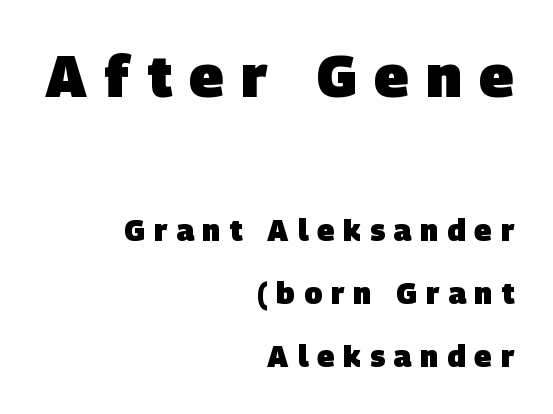
Q: Is the text bold? A: Yes.
Q: Is the typeface a serif or a sans-serif typeface? A: Sans-serif.
Q: Is the text underlined? A: No.
Q: How is the paragraph aligned? A: Right-aligned.
Q: Is the spacing between letters normal or unusually wide? A: Unusually wide.
Q: Is the spacing between lines tight, normal or loose? A: Loose.
Q: Which block of text is set in a larger size, the first (top) or the second (bottom)? A: The first (top) one.
Q: Width (condensed, normal, or wide)? A: Normal.
Q: Stroke contrast? A: Low.
Q: x-height? A: Large.
Q: Monospaced? A: No.
